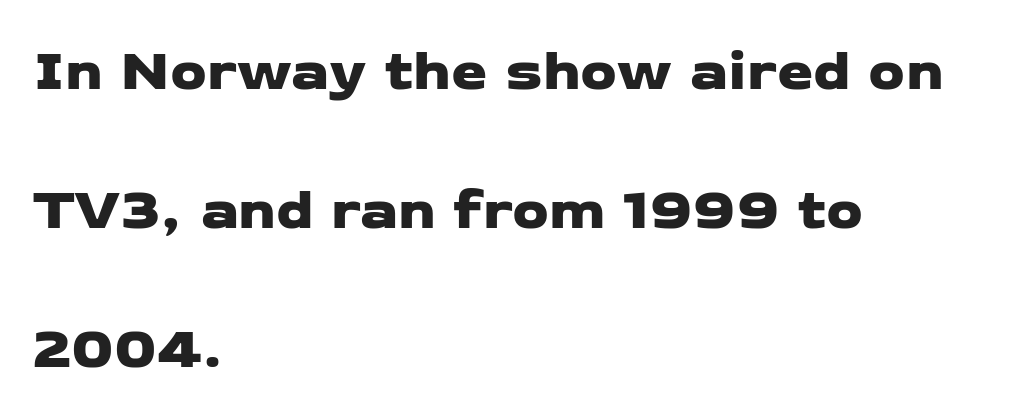
The image shows 58 px wide sans-serif type; set left-aligned, loose line spacing (2.4x), normal letter spacing, not underlined; low stroke contrast and a medium x-height.
